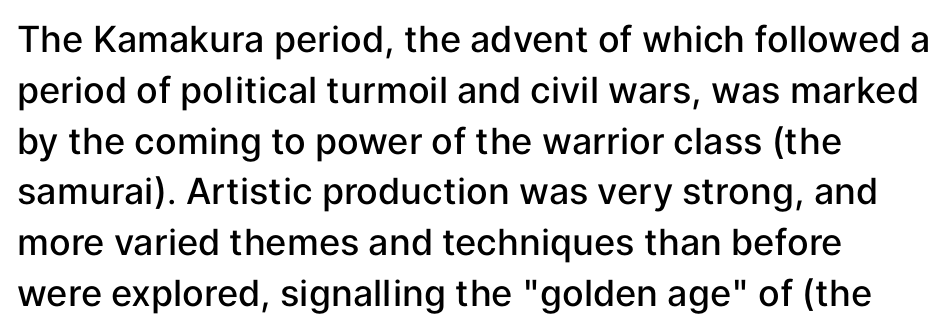
{"serif": "no", "italic": "no", "bold": "semi", "weight": "semibold", "width": "normal", "stroke_contrast": "low", "x_height": "medium", "monospaced": "no", "underline": "no", "line_spacing": "normal", "line_spacing_ratio": 1.41, "letter_spacing": "normal", "letter_spacing_em": 0.0, "glyph_px": 36}
